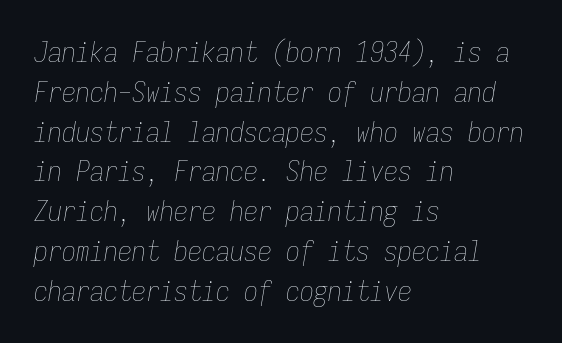
Left-aligned paragraph, ragged on the right. Unmarked baselines from the first word to the last. The rendering uses a moderate line-height, typical for paragraphs. Would a proofreader flag this as italicized? Yes. Fixed-width glyphs throughout — classic coding-font behaviour. The passage shown is not bold in any degree.
